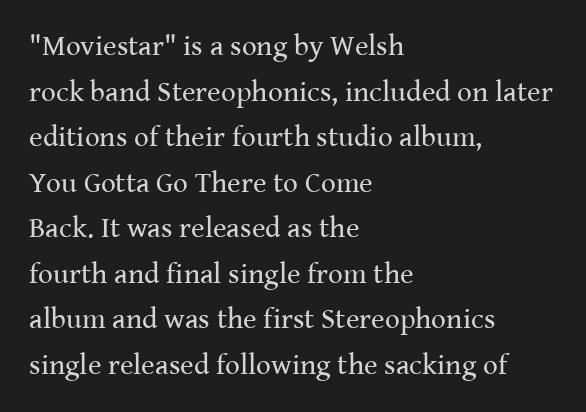
Each row of text sits above clean, open space. These lines keep a tight, regular rhythm from letter to letter. Posture: straight, roman, zero tilt. If you drew a ruler down the left edge, every line would touch it. How would I describe the line gaps? Plain and ordinary. No extra ink here — the face is not bold.
